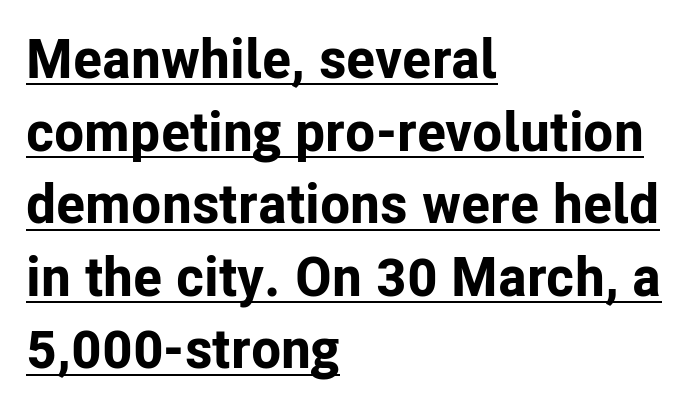
Q: Is the text bold? A: Yes.
Q: Is the text italic (slanted)? A: No, it is upright.
Q: Is the typeface a serif or a sans-serif typeface? A: Sans-serif.
Q: Is the text underlined? A: Yes.
Q: How is the paragraph aligned? A: Left-aligned.
Q: Is the spacing between letters normal or unusually wide? A: Normal.
Q: Is the spacing between lines tight, normal or loose? A: Normal.
Q: Width (condensed, normal, or wide)? A: Normal.
Q: Stroke contrast? A: Low.
Q: x-height? A: Medium.
Q: Monospaced? A: No.
